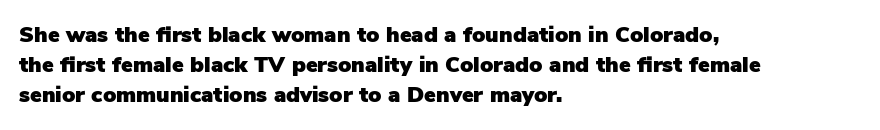
The lettering stays uniformly vertical, giving the passage a roman look. The text block is weighted toward the left margin, trailing off unevenly rightward. A typesetter would call this zero additional tracking. Evenly set lines give the paragraph a standard silhouette.
